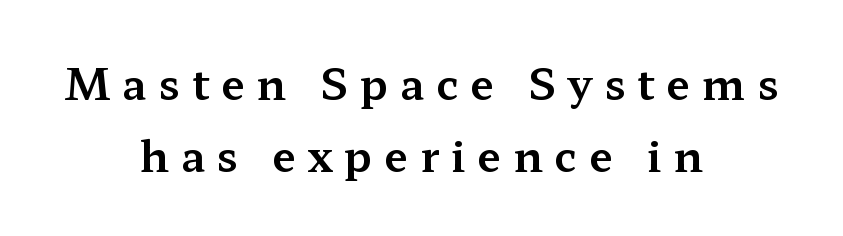
The image shows 43 px wide serif type, upright; set centered, normal line spacing (1.68x), unusually wide letter spacing (+0.27 em), not underlined; medium stroke contrast and a medium x-height.
